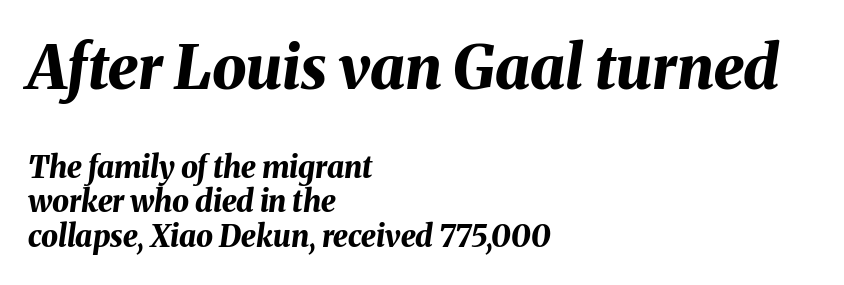
There's an unmistakable incline to the writing here. Set as a true bold cut, around the 700 mark. Which of the two is more prominent by size? The first, at the top. The zone under the glyphs is completely vacant.
